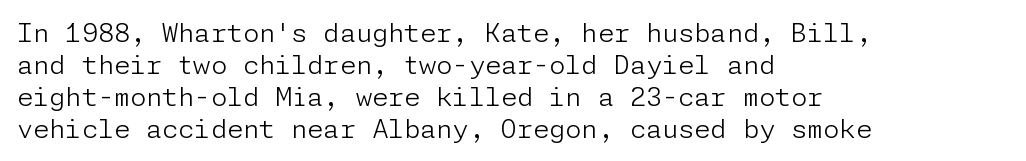
{"italic": "no", "bold": "no", "underline": "no", "align": "left", "line_spacing_ratio": 1.23, "letter_spacing": "normal", "letter_spacing_em": 0.0, "glyph_px": 26}
